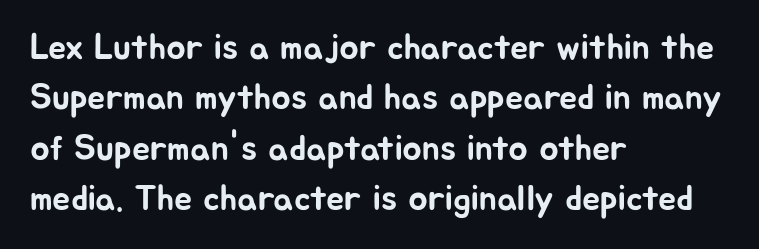
{"serif": "no", "italic": "no", "width": "normal", "stroke_contrast": "low", "x_height": "medium", "monospaced": "no", "underline": "no", "align": "left", "line_spacing": "normal", "line_spacing_ratio": 1.4, "letter_spacing": "normal", "letter_spacing_em": 0.0, "glyph_px": 36}
